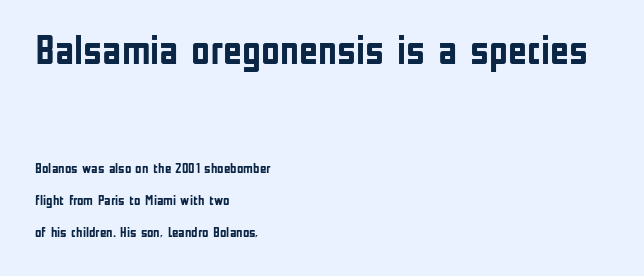
The image shows 41 px semibold, condensed sans-serif type, upright; set left-aligned, loose line spacing (2.31x), normal letter spacing, not underlined; the first (top) block is 2.93x larger; low stroke contrast and a medium x-height.
